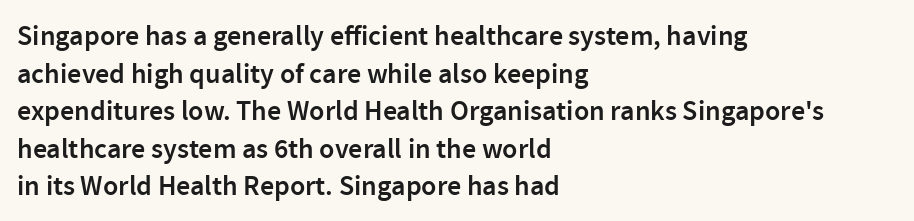
Q: Is the text bold? A: Semi-bold.
Q: Is the text italic (slanted)? A: No, it is upright.
Q: Is the typeface a serif or a sans-serif typeface? A: Sans-serif.
Q: Is the text underlined? A: No.
Q: How is the paragraph aligned? A: Left-aligned.
Q: Is the spacing between letters normal or unusually wide? A: Normal.
Q: Is the spacing between lines tight, normal or loose? A: Normal.
Q: Width (condensed, normal, or wide)? A: Normal.
Q: x-height? A: Medium.
Q: Monospaced? A: No.
